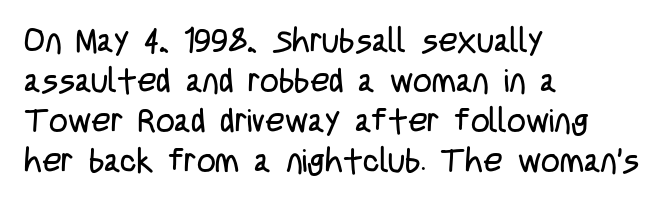
{"serif": "no", "italic": "no", "bold": "no", "weight": "regular", "width": "condensed", "stroke_contrast": "low", "x_height": "large", "monospaced": "no", "underline": "no", "align": "left", "line_spacing_ratio": 1.21, "letter_spacing": "normal", "letter_spacing_em": 0.0, "glyph_px": 33}
